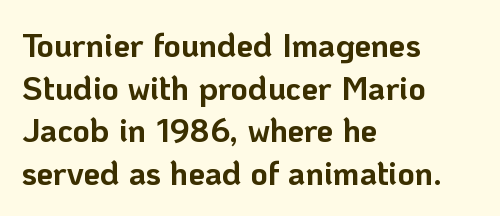
Q: Is the text bold? A: Yes.
Q: Is the text italic (slanted)? A: No, it is upright.
Q: Is the typeface a serif or a sans-serif typeface? A: Sans-serif.
Q: Is the text underlined? A: No.
Q: How is the paragraph aligned? A: Left-aligned.
Q: Is the spacing between letters normal or unusually wide? A: Normal.
Q: Is the spacing between lines tight, normal or loose? A: Normal.
Q: Width (condensed, normal, or wide)? A: Normal.
Q: Stroke contrast? A: Low.
Q: x-height? A: Medium.
Q: Monospaced? A: No.
